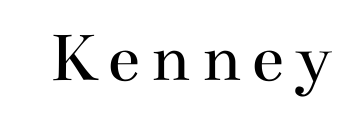
Descender tails drop into unmarked territory. In terms of letterform style, serifs are clearly present. Vertical stems look standard width or narrower in stroke. Note the varied advance widths — an 'i' is clearly narrower than an 'm'. Rendered with straight, roman letterforms.
